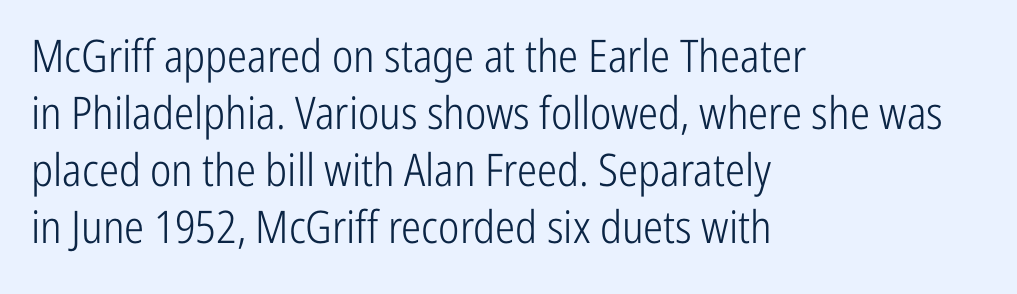
Q: Is the text bold? A: No.
Q: Is the text italic (slanted)? A: No, it is upright.
Q: Is the typeface a serif or a sans-serif typeface? A: Sans-serif.
Q: Is the text underlined? A: No.
Q: How is the paragraph aligned? A: Left-aligned.
Q: Is the spacing between letters normal or unusually wide? A: Normal.
Q: Is the spacing between lines tight, normal or loose? A: Normal.
Q: Width (condensed, normal, or wide)? A: Condensed.
Q: Stroke contrast? A: Low.
Q: x-height? A: Medium.
Q: Monospaced? A: No.
